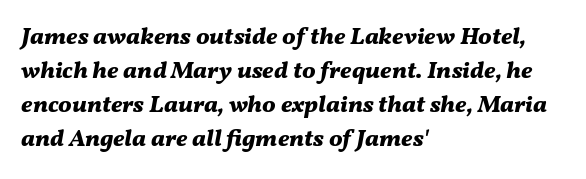
Chunky letters — that's bold for sure. Normally led — the rows are evenly, conventionally spaced. Look at the tracking — it's just the regular setting, nothing added. Honestly, there is no underline to notice here at all. One-word summary of the alignment: left.
